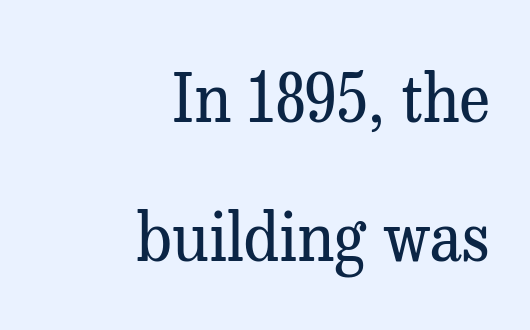
The image shows 65 px regular-weight serif type, upright; set right-aligned, loose line spacing (2.14x), normal letter spacing, not underlined; medium stroke contrast and a medium x-height.
